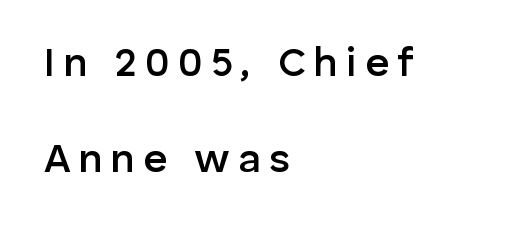
Q: Is the text bold? A: Semi-bold.
Q: Is the text italic (slanted)? A: No, it is upright.
Q: Is the typeface a serif or a sans-serif typeface? A: Sans-serif.
Q: Is the text underlined? A: No.
Q: How is the paragraph aligned? A: Left-aligned.
Q: Is the spacing between letters normal or unusually wide? A: Unusually wide.
Q: Is the spacing between lines tight, normal or loose? A: Loose.
Q: Width (condensed, normal, or wide)? A: Normal.
Q: Stroke contrast? A: Low.
Q: x-height? A: Medium.
Q: Monospaced? A: No.
